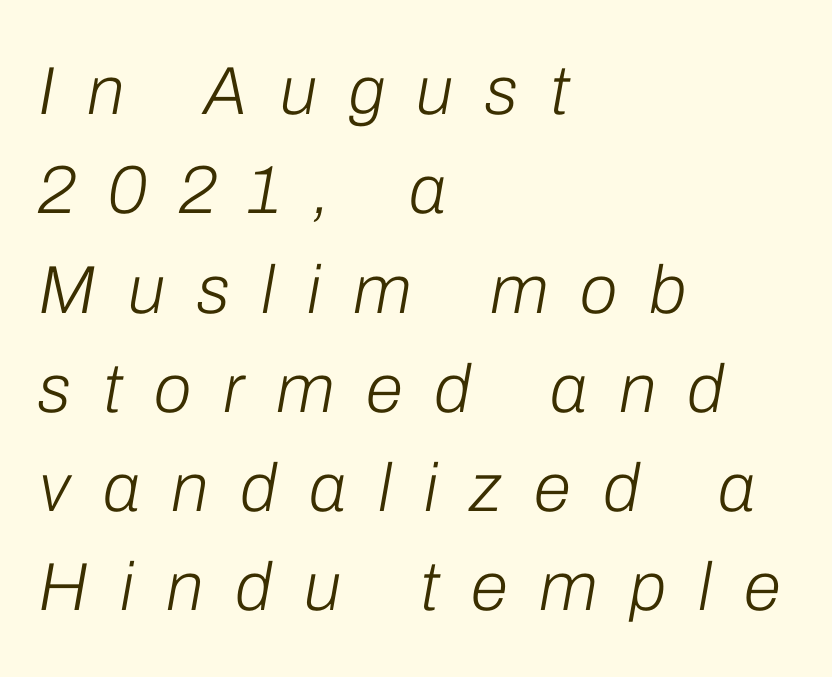
Q: Is the text bold? A: No.
Q: Is the text italic (slanted)? A: Yes, it leans right by about 10 degrees.
Q: Is the text underlined? A: No.
Q: How is the paragraph aligned? A: Left-aligned.
Q: Is the spacing between letters normal or unusually wide? A: Unusually wide.
Q: Is the spacing between lines tight, normal or loose? A: Normal.
Q: Width (condensed, normal, or wide)? A: Normal.
Q: Stroke contrast? A: Low.
Q: x-height? A: Medium.
Q: Monospaced? A: No.
